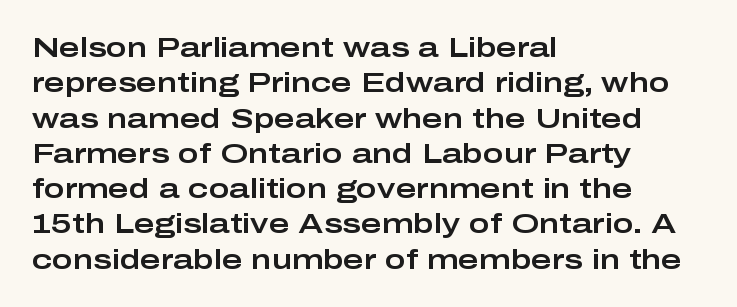
Q: Is the text italic (slanted)? A: No, it is upright.
Q: Is the typeface a serif or a sans-serif typeface? A: Sans-serif.
Q: Is the text underlined? A: No.
Q: How is the paragraph aligned? A: Left-aligned.
Q: Is the spacing between letters normal or unusually wide? A: Normal.
Q: Is the spacing between lines tight, normal or loose? A: Normal.
Q: Width (condensed, normal, or wide)? A: Wide.
Q: Stroke contrast? A: Low.
Q: x-height? A: Medium.
Q: Monospaced? A: No.
